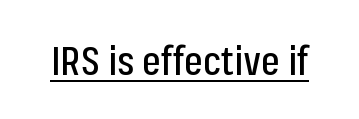
The rendering keeps characters at their native spacing. The passage shown is typed in a proportional face where columns would drift. Nope, no serifs anywhere on these letters. Underlining? Definitely there. These lines were composed using upright roman letters.
